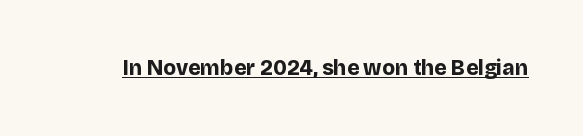
Q: Is the text bold? A: Yes.
Q: Is the text italic (slanted)? A: No, it is upright.
Q: Is the text underlined? A: Yes.
Q: Is the spacing between letters normal or unusually wide? A: Normal.
